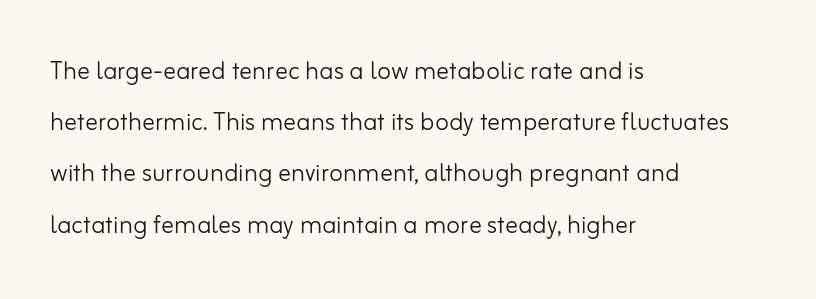
The image shows 32 px light sans-serif type, upright; set left-aligned, normal line spacing (1.6x), normal letter spacing, not underlined; low stroke contrast and a small x-height.
